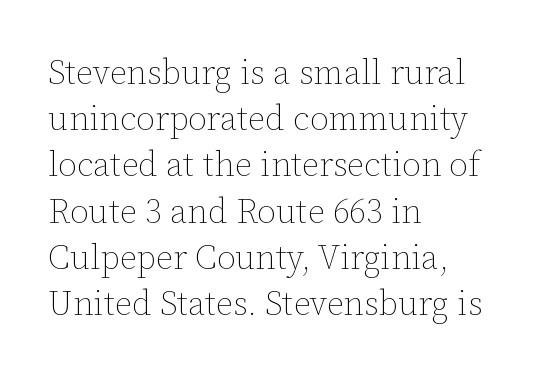
Heaviness? Minimal to ordinary, like unemphasized prose. The strip under each line holds only bare page. The axis of the letterforms is exactly vertical. The rendering anchors every line to the left-hand side.
